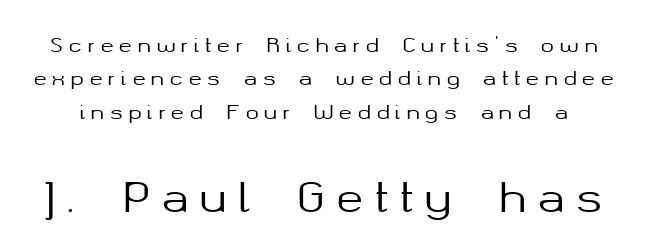
Q: Is the text italic (slanted)? A: No, it is upright.
Q: Is the typeface a serif or a sans-serif typeface? A: Sans-serif.
Q: Is the text underlined? A: No.
Q: Is the spacing between letters normal or unusually wide? A: Unusually wide.
Q: Is the spacing between lines tight, normal or loose? A: Normal.
Q: Which block of text is set in a larger size, the first (top) or the second (bottom)? A: The second (bottom) one.
Q: Width (condensed, normal, or wide)? A: Normal.
Q: Stroke contrast? A: Medium.
Q: x-height? A: Medium.
Q: Monospaced? A: No.
